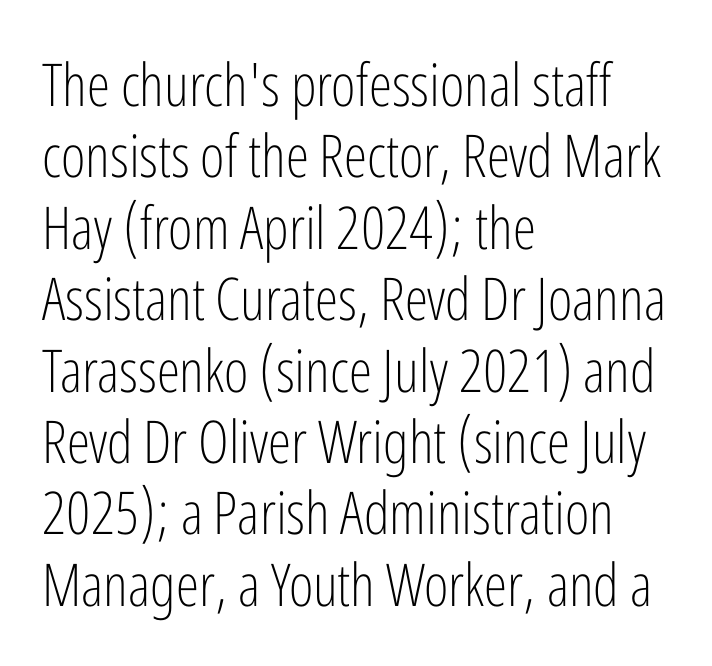
{"serif": "no", "italic": "no", "bold": "no", "weight": "light", "width": "condensed", "stroke_contrast": "low", "x_height": "medium", "monospaced": "no", "underline": "no", "align": "left", "line_spacing_ratio": 1.21, "letter_spacing": "normal", "letter_spacing_em": 0.0, "glyph_px": 59}
